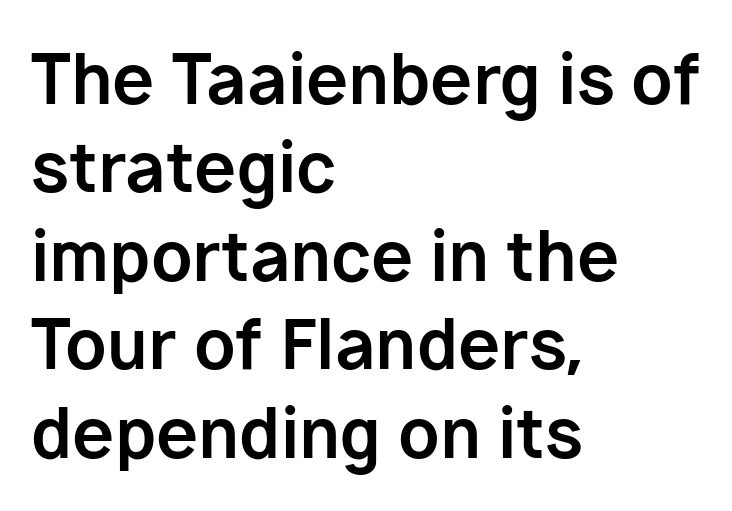
Q: Is the text bold? A: Yes.
Q: Is the text italic (slanted)? A: No, it is upright.
Q: Is the typeface a serif or a sans-serif typeface? A: Sans-serif.
Q: Is the text underlined? A: No.
Q: How is the paragraph aligned? A: Left-aligned.
Q: Is the spacing between letters normal or unusually wide? A: Normal.
Q: Is the spacing between lines tight, normal or loose? A: Normal.
Q: Width (condensed, normal, or wide)? A: Normal.
Q: Stroke contrast? A: Low.
Q: x-height? A: Medium.
Q: Monospaced? A: No.
